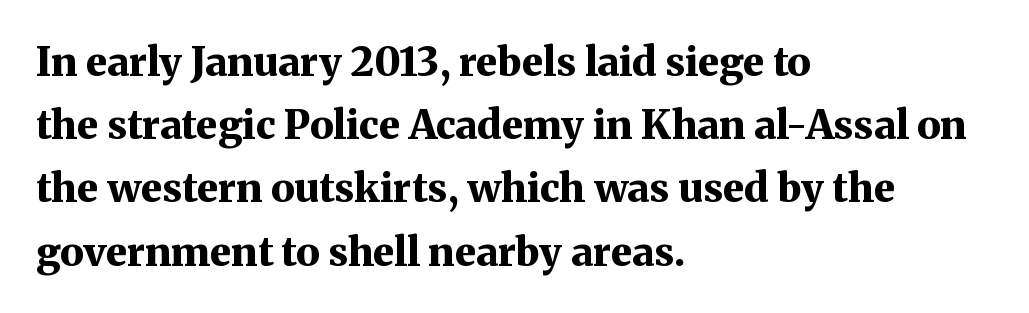
The strip under each line holds only bare page. The face used here is seriffed, in the tradition of book romans. Ascenders rise straight up at ninety degrees. The rendering keeps characters at their native spacing. The space between consecutive lines is moderate.
